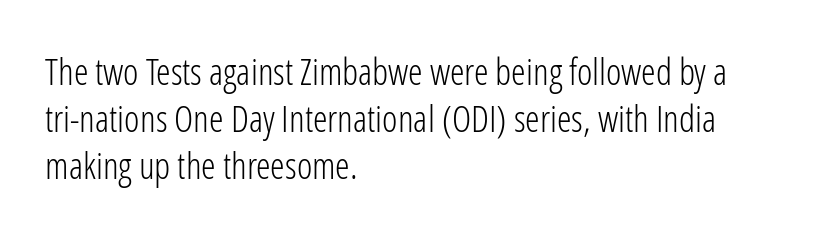
The image shows 37 px light, condensed sans-serif type, upright; set left-aligned, normal line spacing (1.27x), normal letter spacing, not underlined; low stroke contrast and a medium x-height.
